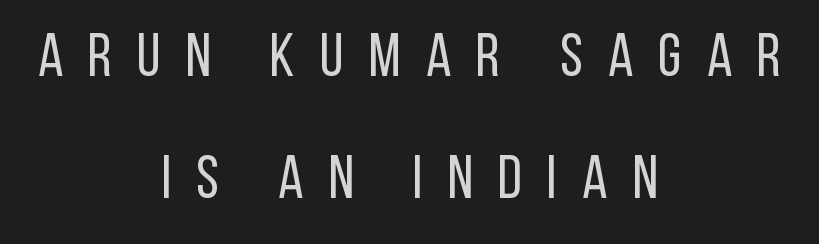
The image shows 61 px regular-weight, condensed sans-serif type, upright; set centered, loose line spacing (2.0x), unusually wide letter spacing (+0.41 em), not underlined; low stroke contrast and a large x-height.
